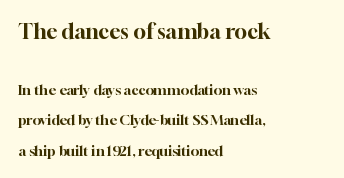
The tracking reads as untouched default to a designer's eye. Look at the glyph heights: the upper group is clearly the bigger setting. Reading down the column, the eye jumps a long way to each next line. Italic? Not at all — the glyphs are vertical.
